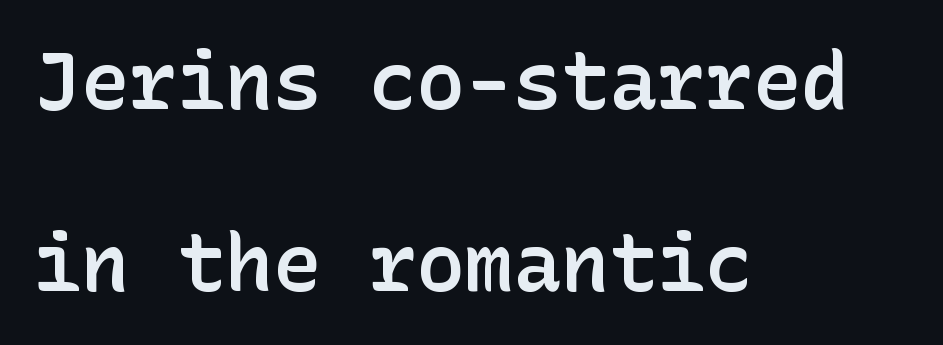
{"serif": "no", "italic": "no", "bold": "semi", "weight": "semibold", "width": "normal", "stroke_contrast": "low", "x_height": "medium", "underline": "no", "align": "left", "line_spacing": "loose", "line_spacing_ratio": 2.28, "letter_spacing": "normal", "letter_spacing_em": 0.0, "glyph_px": 80}
